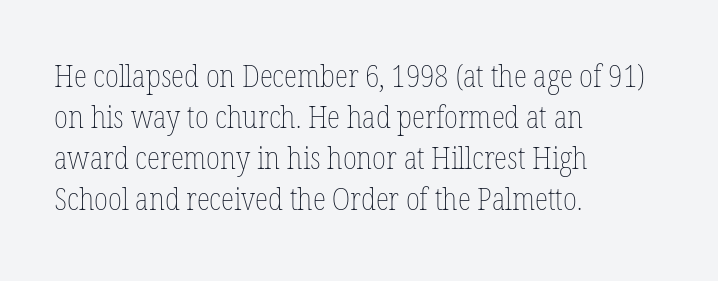
Q: Is the text bold? A: No.
Q: Is the text italic (slanted)? A: No, it is upright.
Q: Is the text underlined? A: No.
Q: How is the paragraph aligned? A: Left-aligned.
Q: Is the spacing between letters normal or unusually wide? A: Normal.
Q: Is the spacing between lines tight, normal or loose? A: Normal.
Q: Width (condensed, normal, or wide)? A: Condensed.
Q: Stroke contrast? A: Low.
Q: x-height? A: Medium.
Q: Monospaced? A: No.
